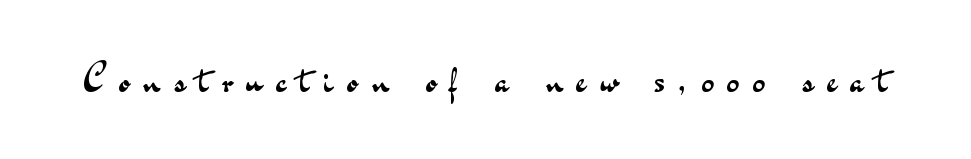
{"serif": "no", "bold": "no", "weight": "regular", "width": "wide", "stroke_contrast": "medium", "x_height": "small", "monospaced": "no", "underline": "no", "letter_spacing": "wide", "letter_spacing_em": 0.37, "glyph_px": 38}
